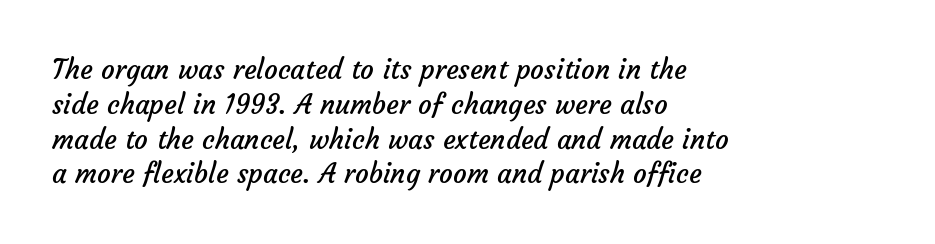
Q: Is the text bold? A: No.
Q: Is the text underlined? A: No.
Q: How is the paragraph aligned? A: Left-aligned.
Q: Is the spacing between letters normal or unusually wide? A: Normal.
Q: Is the spacing between lines tight, normal or loose? A: Normal.
